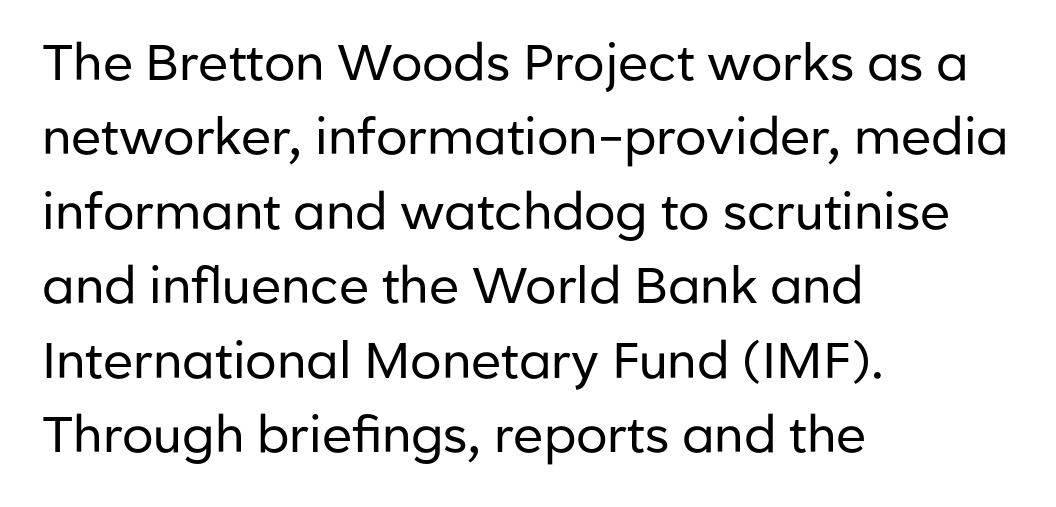
Q: Is the text bold? A: No.
Q: Is the text italic (slanted)? A: No, it is upright.
Q: Is the typeface a serif or a sans-serif typeface? A: Sans-serif.
Q: Is the text underlined? A: No.
Q: How is the paragraph aligned? A: Left-aligned.
Q: Is the spacing between letters normal or unusually wide? A: Normal.
Q: Is the spacing between lines tight, normal or loose? A: Normal.
Q: Width (condensed, normal, or wide)? A: Normal.
Q: Stroke contrast? A: Low.
Q: x-height? A: Medium.
Q: Monospaced? A: No.
